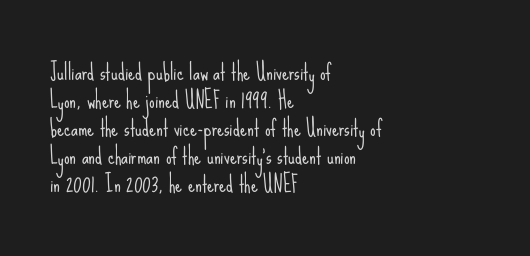
No extra ink here — the face is not bold. Students, observe: this is what conventionally led text looks like. Visually the block forms a straight wall on the left and a jagged coastline on the right. Clear beneath every line of the passage.
